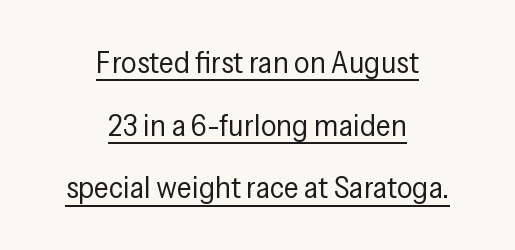
The image shows 31 px regular-weight, condensed sans-serif type, upright; set centered, loose line spacing (2.02x), normal letter spacing, underlined; low stroke contrast and a medium x-height.
